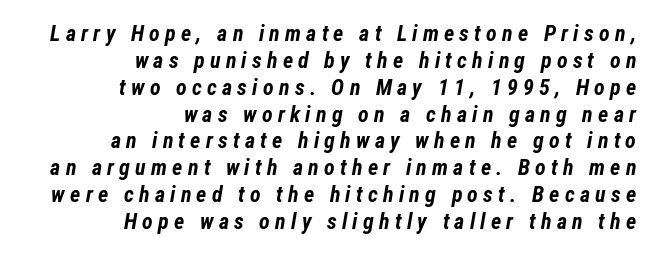
Style check: oblique. These lines stack with their right ends in a neat column. Inter-character spacing is expanded well beyond the font's built-in metrics. The gap between lines stays unmarked. As a designer I'd log this as weight 700, bold.
